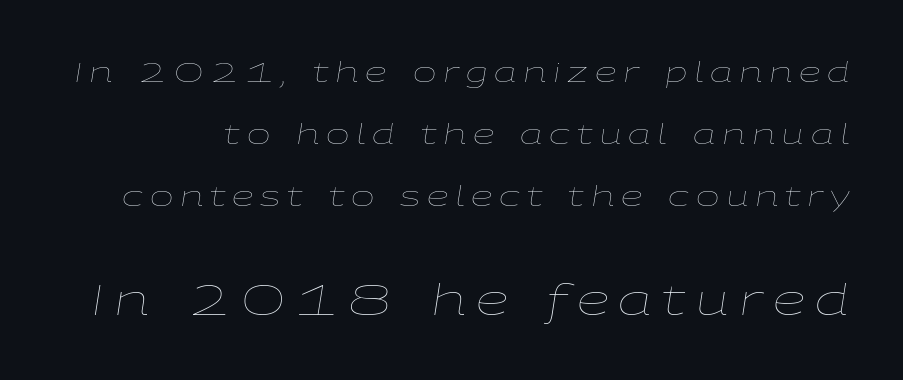
The image shows 42 px thin, wide type, italic (leaning right); set loose line spacing (2.22x), unusually wide letter spacing (+0.24 em), not underlined; the second (bottom) block is 1.5x larger; low stroke contrast and a medium x-height.
